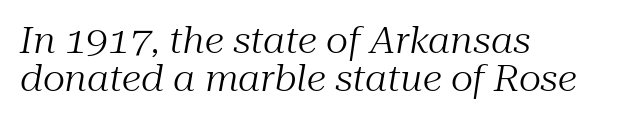
{"serif": "yes", "italic": "yes", "lean": "right", "slant_degrees": 10, "bold": "no", "weight": "regular", "width": "normal", "stroke_contrast": "medium", "x_height": "medium", "monospaced": "no", "underline": "no", "align": "left", "line_spacing": "tight", "line_spacing_ratio": 1.09, "letter_spacing": "normal", "letter_spacing_em": 0.0, "glyph_px": 35}
